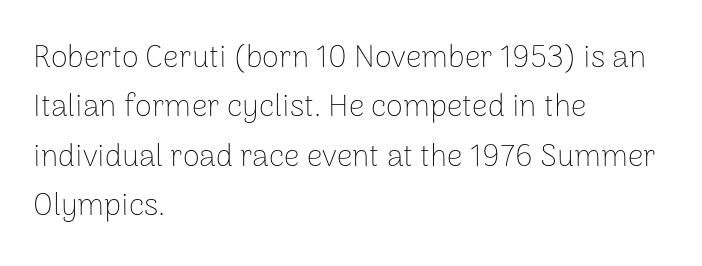
Q: Is the text bold? A: No.
Q: Is the text italic (slanted)? A: No, it is upright.
Q: Is the typeface a serif or a sans-serif typeface? A: Sans-serif.
Q: Is the text underlined? A: No.
Q: How is the paragraph aligned? A: Left-aligned.
Q: Is the spacing between letters normal or unusually wide? A: Normal.
Q: Is the spacing between lines tight, normal or loose? A: Normal.
Q: Width (condensed, normal, or wide)? A: Normal.
Q: Stroke contrast? A: Low.
Q: x-height? A: Medium.
Q: Monospaced? A: No.
